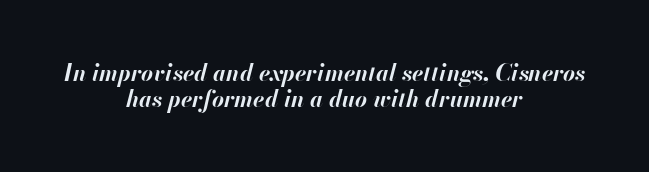
Q: Is the text bold? A: Yes.
Q: Is the text italic (slanted)? A: Yes, it leans right by about 13 degrees.
Q: Is the text underlined? A: No.
Q: How is the paragraph aligned? A: Centered.
Q: Is the spacing between letters normal or unusually wide? A: Normal.
Q: Is the spacing between lines tight, normal or loose? A: Tight.
